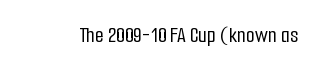
The image shows 23 px text type, upright; set normal letter spacing, not underlined.
